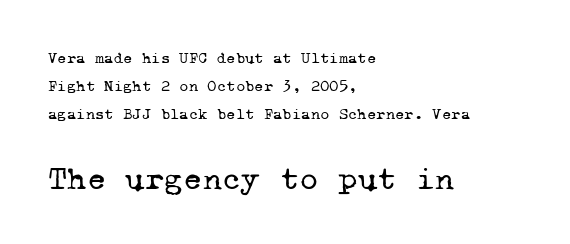
The face used here is monospaced, like something from a code editor. Bold? No — there's no thickening of the strokes. The letters sit at their default tracking, neither squeezed nor spread. Unlike a clean sans, this face finishes its strokes with serifs. These lines are set flush left with a ragged right edge.
